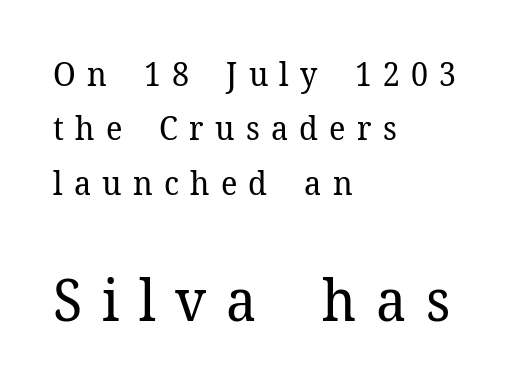
Does the bottom block carry the larger type? Yes, it does. The typeface chosen for these lines features serifs. Notice how the stems are strictly vertical — no italics here. Weight class: somewhere from thin through regular. These lines stack with their left ends in a neat column.
